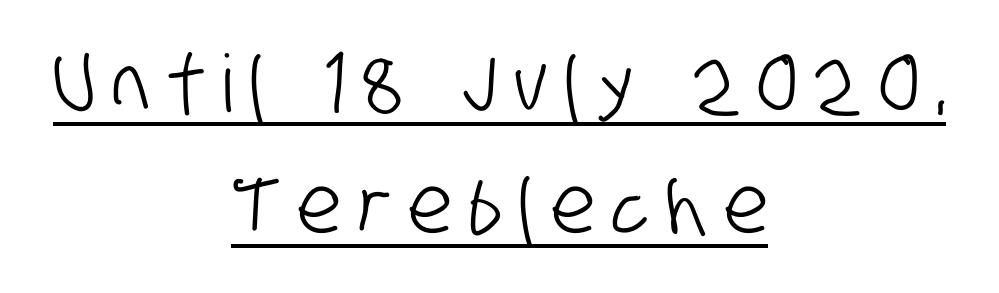
The image shows 79 px condensed sans-serif type; set centered, normal line spacing (1.55x), unusually wide letter spacing (+0.22 em), underlined; low stroke contrast and a large x-height.
